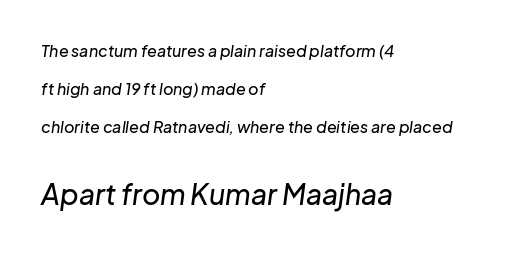
{"italic": "yes", "lean": "right", "slant_degrees": 8, "width": "normal", "stroke_contrast": "low", "x_height": "medium", "monospaced": "no", "underline": "no", "align": "left", "line_spacing": "loose", "line_spacing_ratio": 2.36, "letter_spacing": "normal", "letter_spacing_em": 0.0, "larger_block": "second", "size_ratio": 1.75, "glyph_px": 28}
